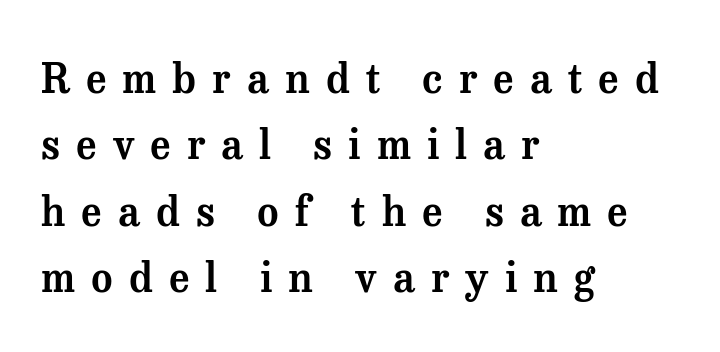
Q: Is the text italic (slanted)? A: No, it is upright.
Q: Is the typeface a serif or a sans-serif typeface? A: Serif.
Q: Is the text underlined? A: No.
Q: How is the paragraph aligned? A: Left-aligned.
Q: Is the spacing between letters normal or unusually wide? A: Unusually wide.
Q: Is the spacing between lines tight, normal or loose? A: Normal.
Q: Width (condensed, normal, or wide)? A: Normal.
Q: Stroke contrast? A: Medium.
Q: x-height? A: Medium.
Q: Monospaced? A: No.
